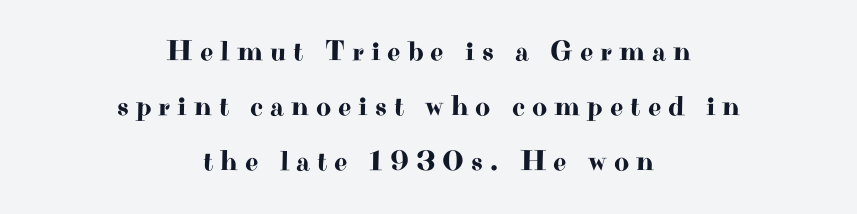
Q: Is the text italic (slanted)? A: No, it is upright.
Q: Is the typeface a serif or a sans-serif typeface? A: Serif.
Q: Is the text underlined? A: No.
Q: How is the paragraph aligned? A: Centered.
Q: Is the spacing between letters normal or unusually wide? A: Unusually wide.
Q: Is the spacing between lines tight, normal or loose? A: Loose.
Q: Width (condensed, normal, or wide)? A: Wide.
Q: Stroke contrast? A: High.
Q: x-height? A: Small.
Q: Monospaced? A: No.
